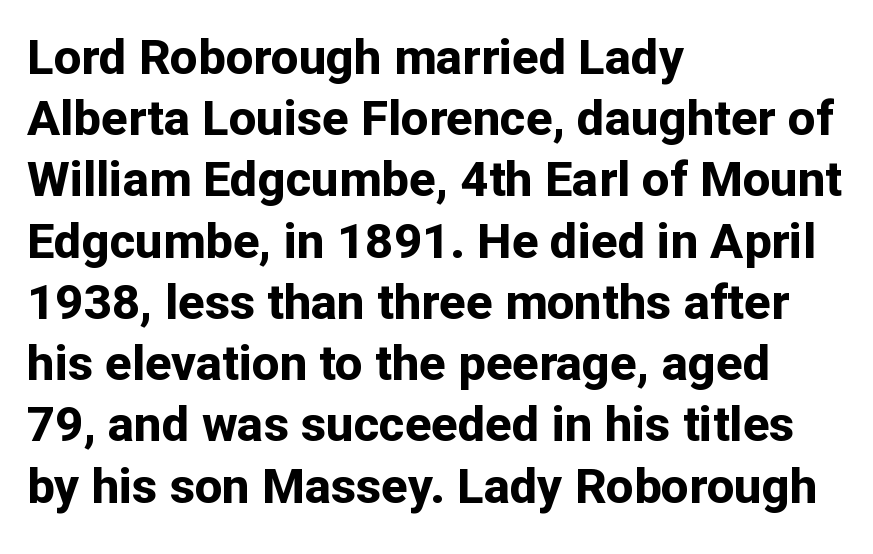
A typesetter would label this face a sans. The text block is weighted toward the left margin, trailing off unevenly rightward. Chunky letters — that's bold for sure. Note the varied advance widths — an 'i' is clearly narrower than an 'm'. This sample uses plain, unmodified letter spacing.
